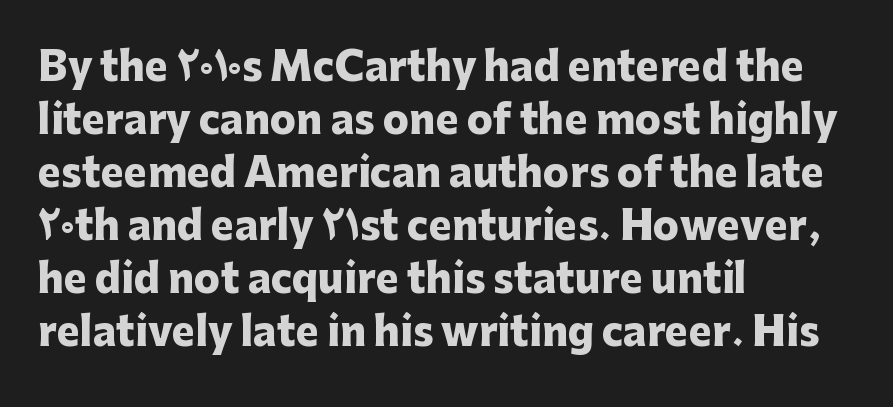
The image shows 39 px heavy sans-serif type, upright; set left-aligned, normal line spacing (1.36x), normal letter spacing, not underlined; low stroke contrast and a medium x-height.
